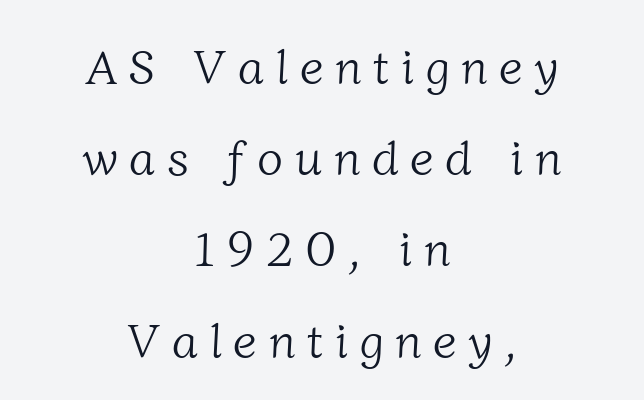
{"serif": "yes", "bold": "no", "weight": "light", "width": "normal", "stroke_contrast": "low", "x_height": "medium", "monospaced": "no", "underline": "no", "align": "center", "line_spacing": "loose", "line_spacing_ratio": 1.9, "letter_spacing": "wide", "letter_spacing_em": 0.24, "glyph_px": 48}
